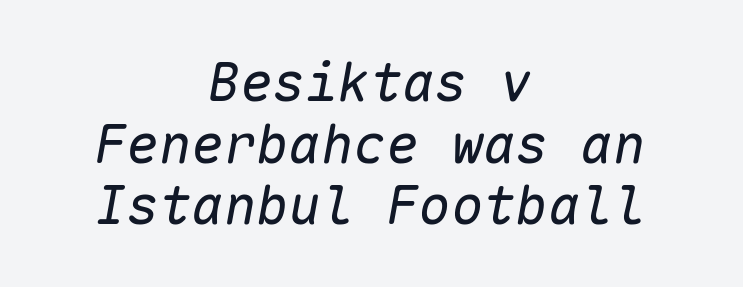
The image shows 54 px regular-weight type, italic (leaning right), monospaced; set centered, tight line spacing (1.14x), normal letter spacing, not underlined; low stroke contrast and a medium x-height.
